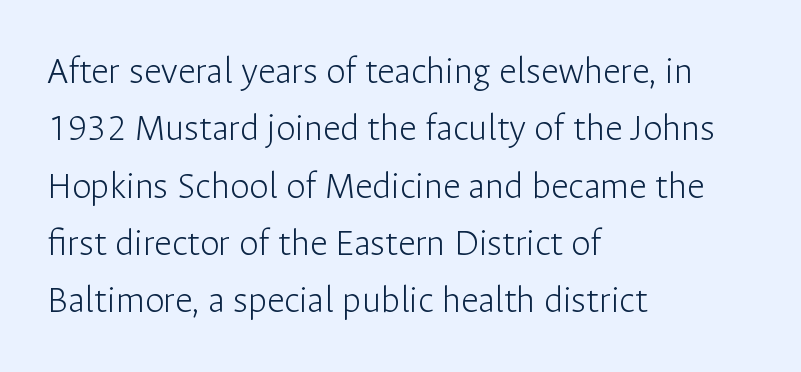
The image shows 39 px light sans-serif type, upright; set left-aligned, normal line spacing (1.47x), normal letter spacing, not underlined; low stroke contrast and a medium x-height.
